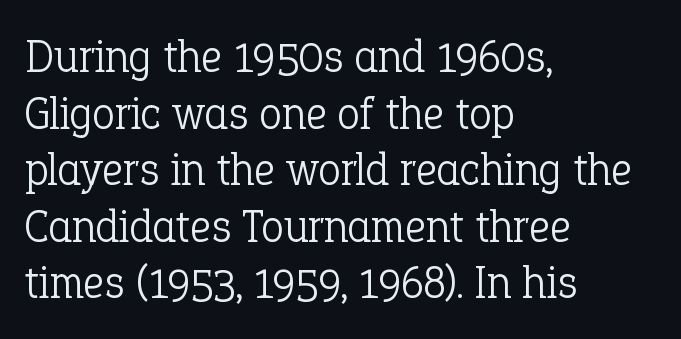
The tracking reads as untouched default to a designer's eye. This rendering uses left alignment, leaving the right contour irregular. Rendered with straight, roman letterforms. The specimen omits any rule beneath the text block's lines. Varying glyph widths throughout — classic text-font behaviour.
